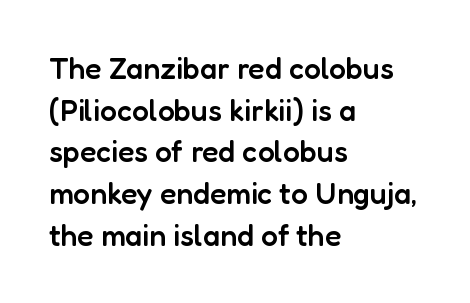
The image shows 30 px semibold sans-serif type, upright; set left-aligned, normal line spacing (1.39x), normal letter spacing, not underlined; low stroke contrast and a medium x-height.
